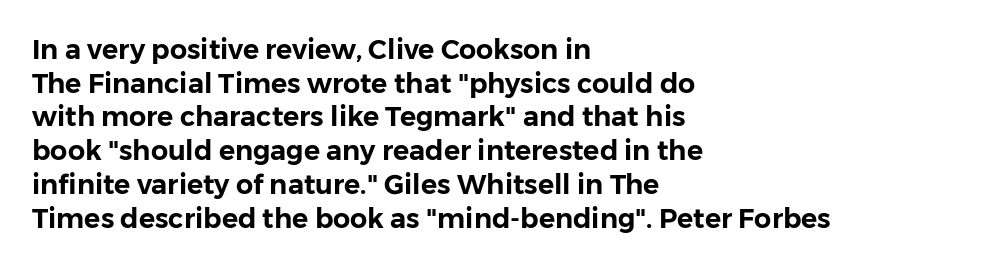
{"italic": "no", "underline": "no", "align": "left", "line_spacing": "normal", "line_spacing_ratio": 1.25, "letter_spacing": "normal", "letter_spacing_em": 0.0, "glyph_px": 27}
